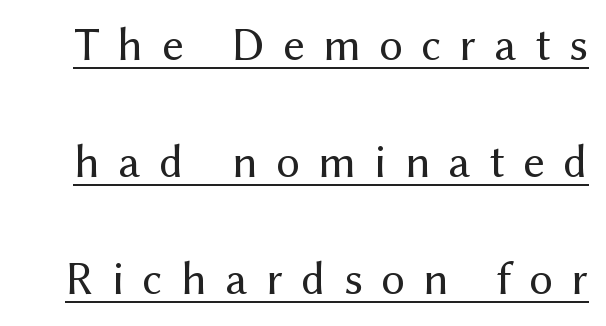
The image shows 47 px regular-weight sans-serif type, upright; set loose line spacing (2.49x), unusually wide letter spacing (+0.39 em), underlined; medium stroke contrast and a medium x-height.
